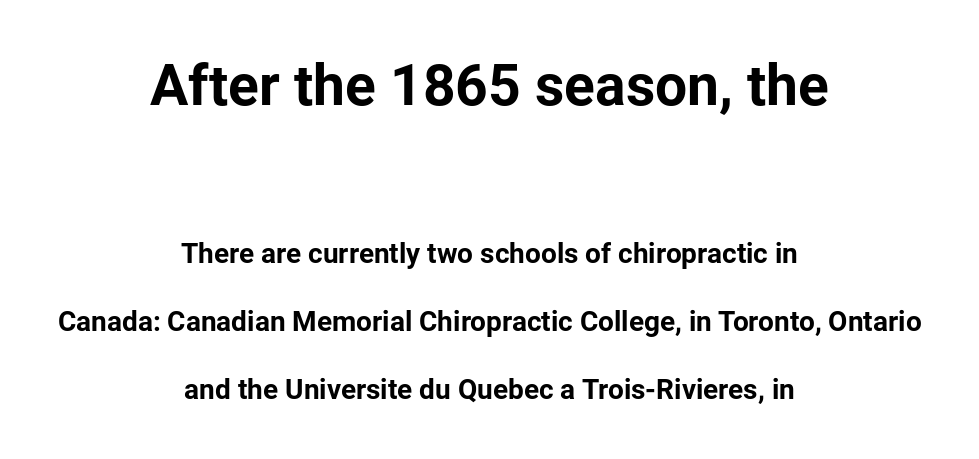
{"serif": "no", "italic": "no", "bold": "yes", "weight": "bold", "width": "normal", "stroke_contrast": "low", "x_height": "medium", "monospaced": "no", "underline": "no", "align": "center", "line_spacing": "loose", "line_spacing_ratio": 2.44, "letter_spacing": "normal", "letter_spacing_em": 0.0, "larger_block": "first", "size_ratio": 2.04, "glyph_px": 57}
